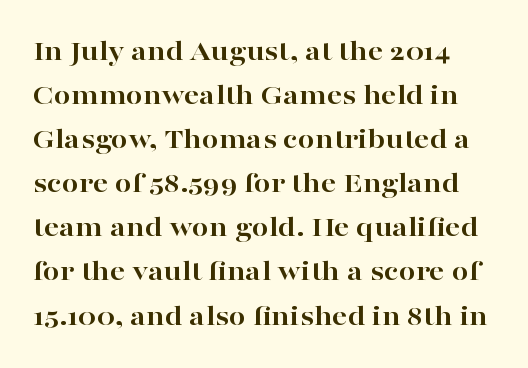
The image shows 30 px bold, wide serif type, upright; set normal line spacing (1.47x), normal letter spacing, not underlined; high stroke contrast and a medium x-height.
